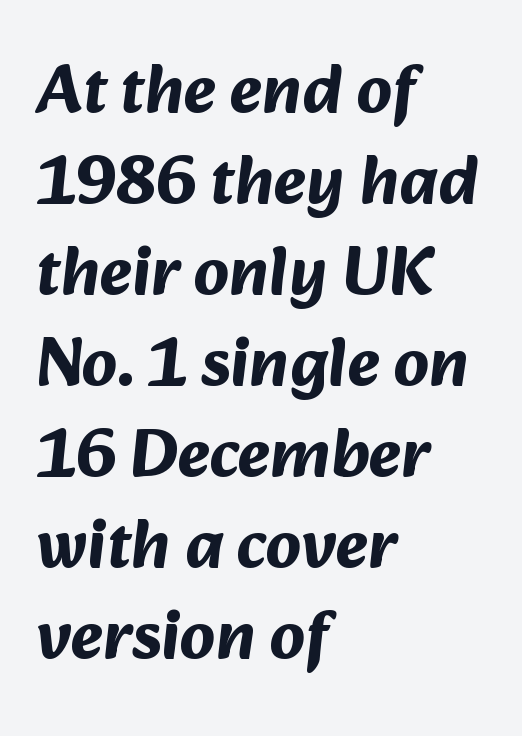
{"serif": "no", "bold": "yes", "weight": "bold", "width": "normal", "stroke_contrast": "medium", "x_height": "medium", "monospaced": "no", "underline": "no", "align": "left", "line_spacing": "normal", "line_spacing_ratio": 1.32, "letter_spacing": "normal", "letter_spacing_em": 0.0, "glyph_px": 69}
